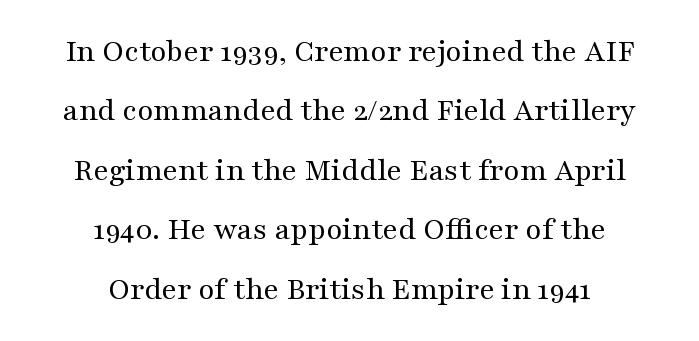
Both edges are ragged and mirror each other, which tells us the setting is centered. The rendering uses natural spacing where letterforms have individual widths. The glyphs in this specimen are seriffed. Spacing between characters is what you'd get straight out of the box. On a weight scale, this lands at 450 or below.
